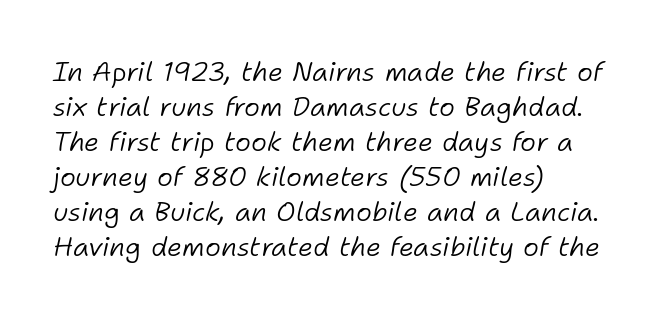
Q: Is the text bold? A: No.
Q: Is the text italic (slanted)? A: Yes, it leans right by about 11 degrees.
Q: Is the text underlined? A: No.
Q: How is the paragraph aligned? A: Left-aligned.
Q: Is the spacing between letters normal or unusually wide? A: Normal.
Q: Is the spacing between lines tight, normal or loose? A: Normal.
